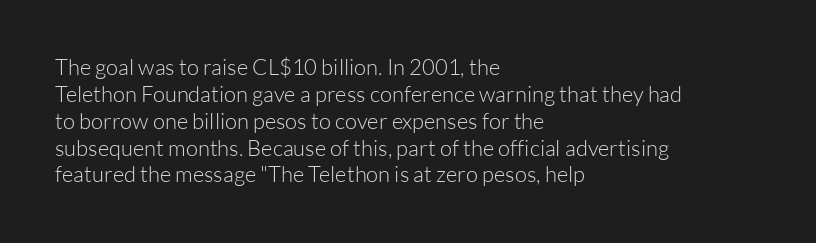
Honestly, the letter spacing is just normal — you wouldn't notice it. A student would call this left alignment; a typographer would say flush left, rag right. The font sits on the lighter half of the weight spectrum, regular included. Just letters on the line, the space beneath them empty.
